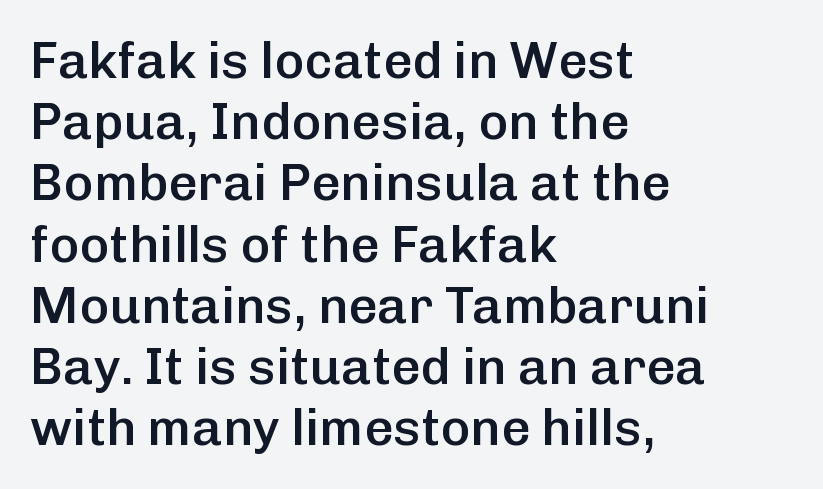
The paragraph shown leans on its left margin. The passage shown is typed in a proportional face where columns would drift. Anything drawn beneath the words? Only blank space. The type sits square on the baseline with zero lean. The letters are semibold — heavier than regular but short of a full bold.
